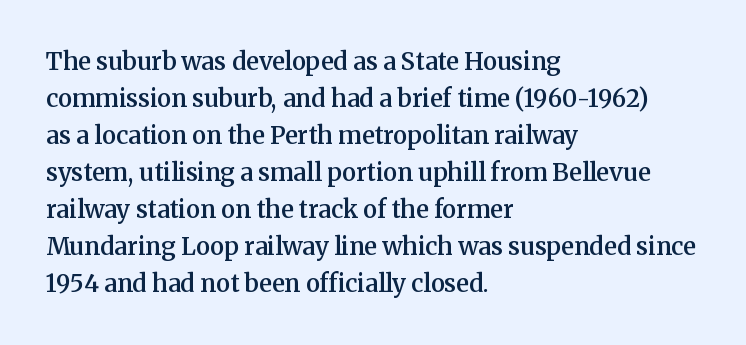
Q: Is the text bold? A: Semi-bold.
Q: Is the text italic (slanted)? A: No, it is upright.
Q: Is the text underlined? A: No.
Q: How is the paragraph aligned? A: Left-aligned.
Q: Is the spacing between letters normal or unusually wide? A: Normal.
Q: Is the spacing between lines tight, normal or loose? A: Normal.
